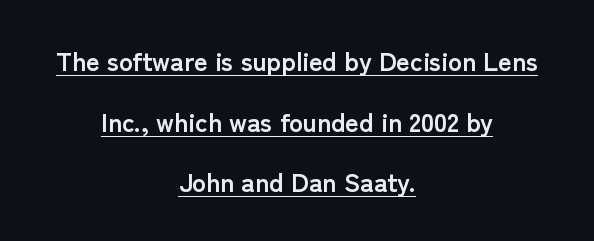
Does extra space separate the letters? No, they use regular spacing. Line starts and ends both wander, symmetrically. A typesetter would mark this as roman, not italic. A baseline rule has been typeset under these characters. Typographic density is high because the face is bold.
